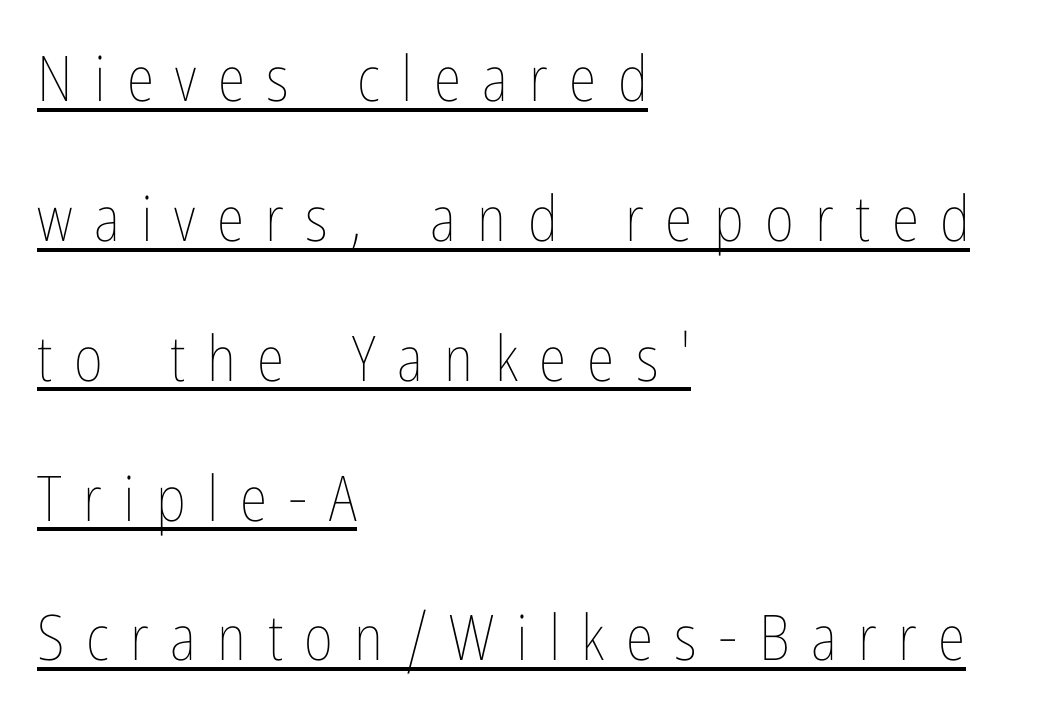
The image shows 63 px thin, condensed type, upright; set left-aligned, loose line spacing (2.22x), unusually wide letter spacing (+0.34 em), underlined; low stroke contrast and a medium x-height.
